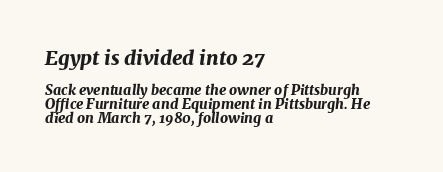
The image shows 20 px bold type, italic (leaning right); set left-aligned, tight line spacing (1.0x), normal letter spacing, not underlined; the first (top) block is 1.43x larger.
